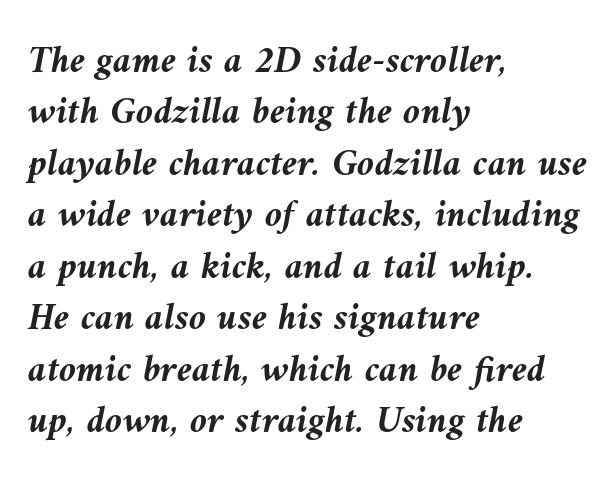
The area under the type is left untouched. Style check: oblique. Layout note: lines flush left. The letterforms sit shoulder to shoulder at normal distance. Notice how descenders clear the ascenders below comfortably — that's standard leading.
